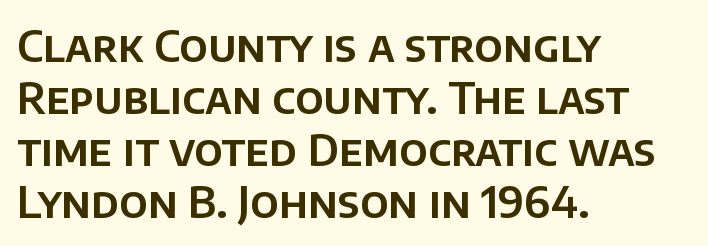
Q: Is the text italic (slanted)? A: No, it is upright.
Q: Is the typeface a serif or a sans-serif typeface? A: Sans-serif.
Q: Is the text underlined? A: No.
Q: How is the paragraph aligned? A: Left-aligned.
Q: Is the spacing between letters normal or unusually wide? A: Normal.
Q: Width (condensed, normal, or wide)? A: Normal.
Q: Stroke contrast? A: Low.
Q: x-height? A: Large.
Q: Monospaced? A: No.
